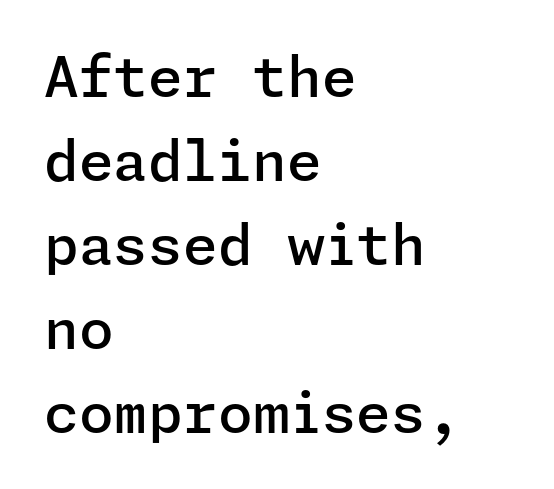
The image shows 56 px semibold sans-serif type, upright; set left-aligned, normal line spacing (1.5x), normal letter spacing, not underlined; low stroke contrast and a medium x-height.
